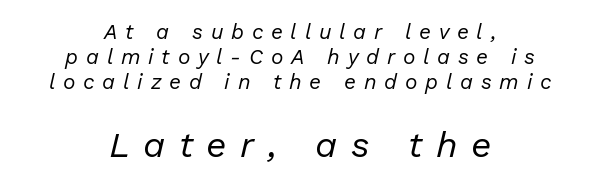
Q: Is the text bold? A: No.
Q: Is the text italic (slanted)? A: Yes, it leans right by about 13 degrees.
Q: Is the text underlined? A: No.
Q: How is the paragraph aligned? A: Centered.
Q: Is the spacing between letters normal or unusually wide? A: Unusually wide.
Q: Which block of text is set in a larger size, the first (top) or the second (bottom)? A: The second (bottom) one.
Q: Width (condensed, normal, or wide)? A: Normal.
Q: Stroke contrast? A: Low.
Q: x-height? A: Medium.
Q: Monospaced? A: No.
